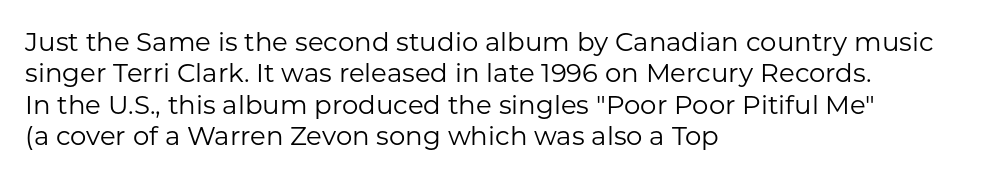
Q: Is the text bold? A: No.
Q: Is the text italic (slanted)? A: No, it is upright.
Q: Is the text underlined? A: No.
Q: How is the paragraph aligned? A: Left-aligned.
Q: Is the spacing between letters normal or unusually wide? A: Normal.
